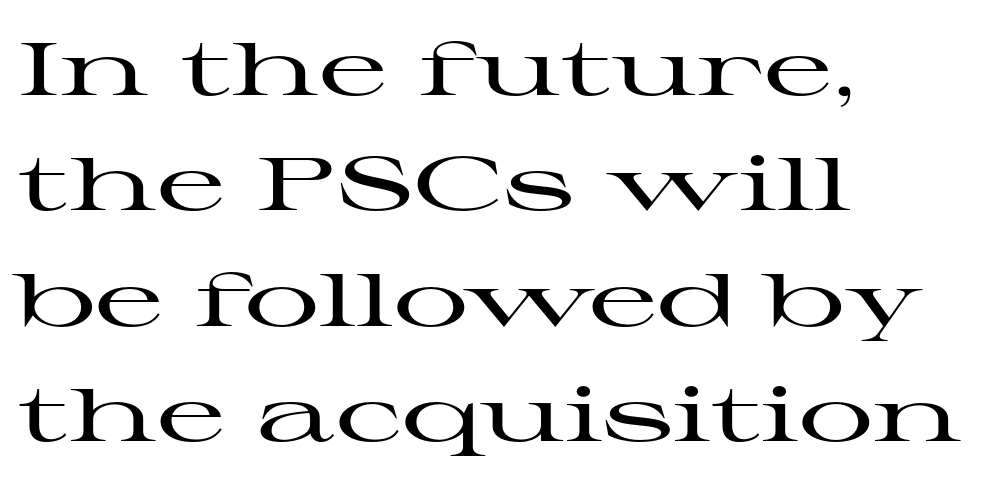
In terms of letterspacing, this is plain default setting. This is the regular roman posture of the typeface. Small tapered or slab feet sit at the stroke ends, so this counts as serif. Each line starts at the same left margin while the right side varies. Glance below the letters and you will spot only blank space.
